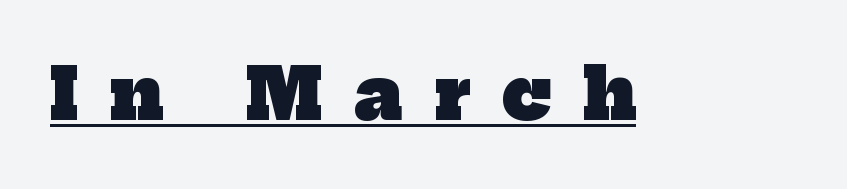
{"serif": "yes", "bold": "yes", "weight": "heavy", "width": "normal", "stroke_contrast": "low", "x_height": "medium", "monospaced": "no", "underline": "yes", "letter_spacing": "wide", "letter_spacing_em": 0.45, "glyph_px": 70}
